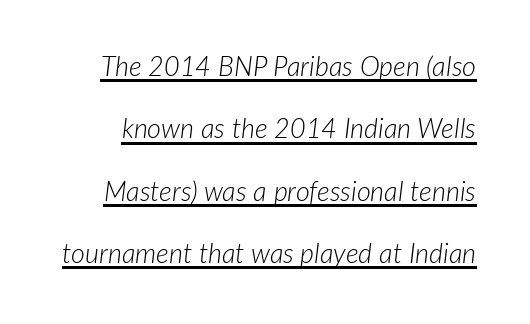
Q: Is the text bold? A: No.
Q: Is the text italic (slanted)? A: Yes, it leans right by about 7 degrees.
Q: Is the text underlined? A: Yes.
Q: Is the spacing between letters normal or unusually wide? A: Normal.
Q: Is the spacing between lines tight, normal or loose? A: Loose.
